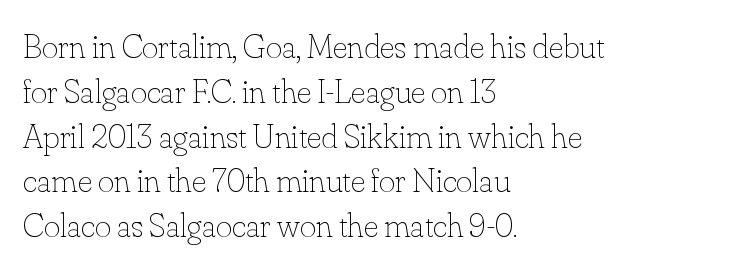
Q: Is the text bold? A: No.
Q: Is the text italic (slanted)? A: No, it is upright.
Q: Is the text underlined? A: No.
Q: How is the paragraph aligned? A: Left-aligned.
Q: Is the spacing between letters normal or unusually wide? A: Normal.
Q: Is the spacing between lines tight, normal or loose? A: Normal.
Q: Width (condensed, normal, or wide)? A: Normal.
Q: Stroke contrast? A: Low.
Q: x-height? A: Small.
Q: Monospaced? A: No.
